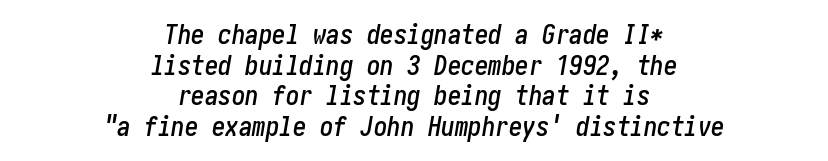
Beneath every word, the page is bare. Each new line begins almost immediately beneath the previous one. The paragraph has two soft edges and a firm central axis. The passage shown leans; its letterforms are oblique.
